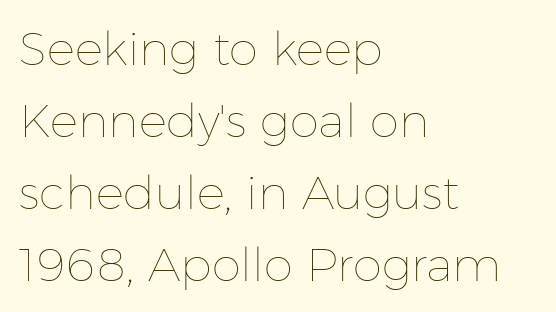
Q: Is the text bold? A: No.
Q: Is the text italic (slanted)? A: No, it is upright.
Q: Is the text underlined? A: No.
Q: How is the paragraph aligned? A: Left-aligned.
Q: Is the spacing between letters normal or unusually wide? A: Normal.
Q: Is the spacing between lines tight, normal or loose? A: Normal.
Q: Width (condensed, normal, or wide)? A: Normal.
Q: Stroke contrast? A: Low.
Q: x-height? A: Medium.
Q: Monospaced? A: No.
